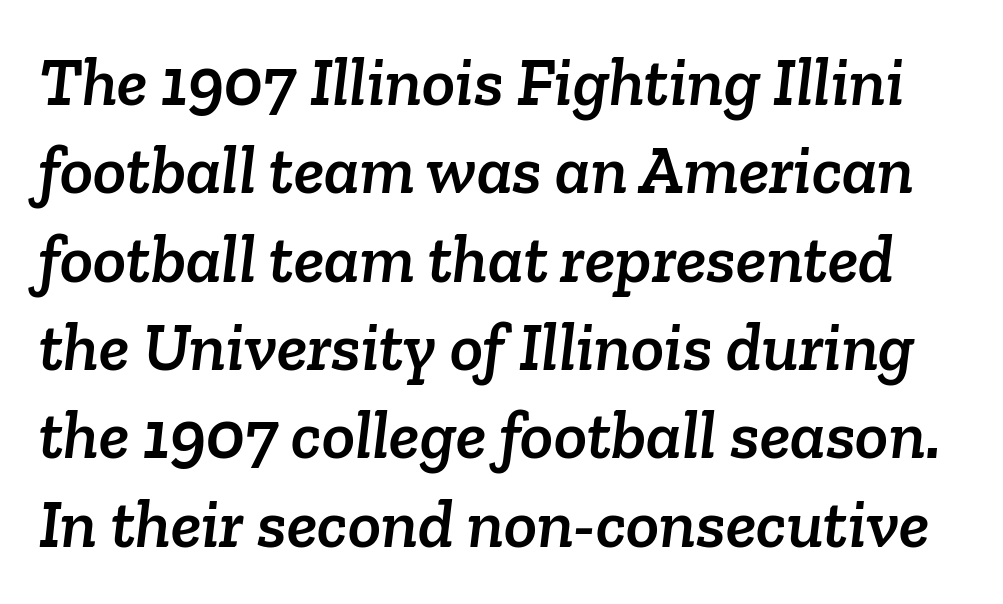
The image shows 69 px serif type; set normal line spacing (1.28x), normal letter spacing, not underlined; low stroke contrast and a medium x-height.
